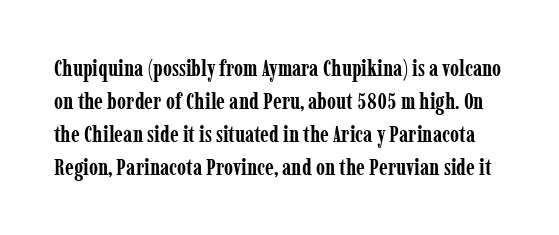
{"italic": "no", "bold": "yes", "underline": "no", "line_spacing": "normal", "line_spacing_ratio": 1.43, "letter_spacing": "normal", "letter_spacing_em": 0.0, "glyph_px": 23}
